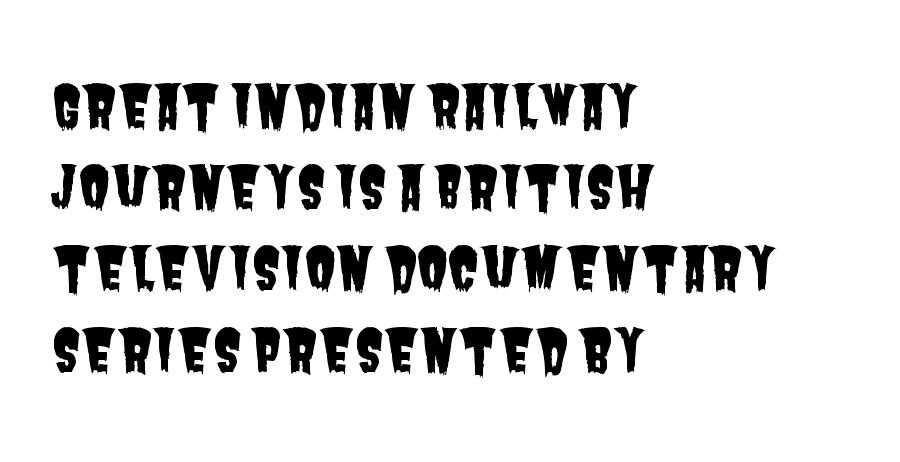
{"serif": "no", "width": "condensed", "stroke_contrast": "low", "x_height": "large", "monospaced": "no", "underline": "no", "align": "left", "line_spacing": "normal", "line_spacing_ratio": 1.4, "letter_spacing": "normal", "letter_spacing_em": 0.0, "glyph_px": 58}
